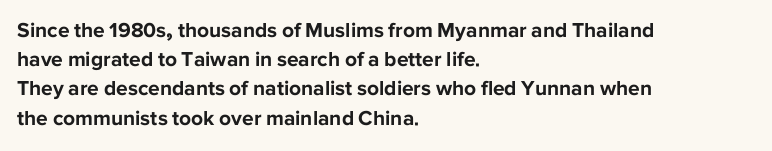
When letters stand straight like this, we call the style roman or upright. Line starts are locked; line ends wander. Quick note: underline off. Words appear dense and cohesive because spacing is normal. A normal amount of white space separates one row of letters from the next.
